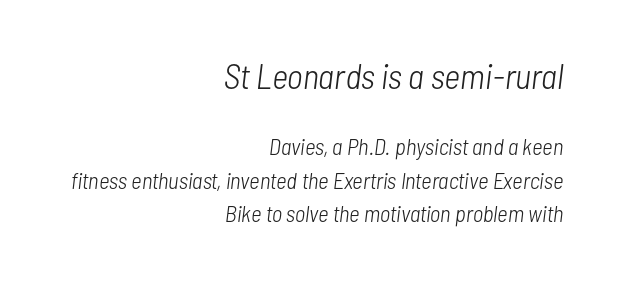
The weight would be labelled regular, book, light, or lighter still. Top chunk: large. Bottom chunk: small. Letters rest on an invisible, unmarked baseline. There's an unmistakable incline to the writing here. The face used here is proportionally spaced, like ordinary book or web type.
